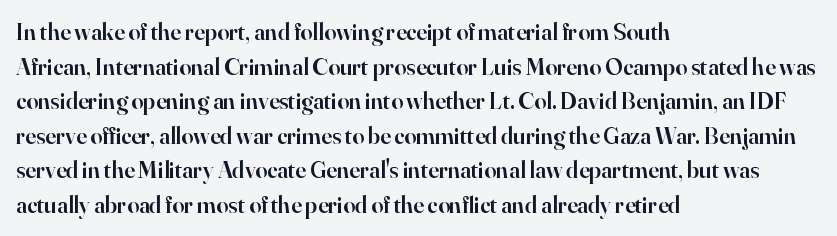
Inter-character spacing is left at the font's built-in metrics. Is there any slant? The stems are plumb. Reading down the block, your eye returns to a fixed left position each line. A semibold gives these letters moderate extra thickness, short of bold.
